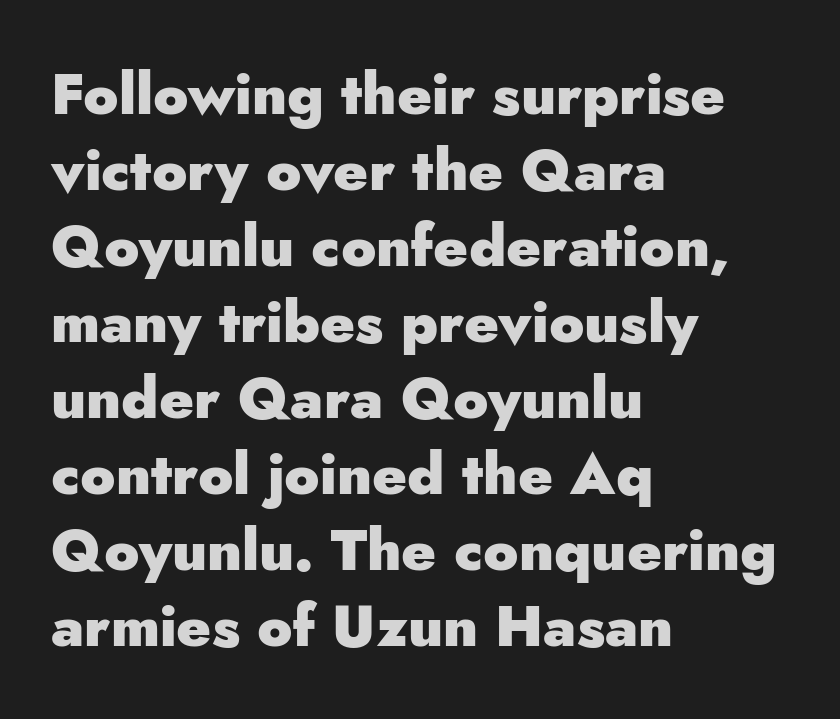
Q: Is the text bold? A: Yes.
Q: Is the text italic (slanted)? A: No, it is upright.
Q: Is the typeface a serif or a sans-serif typeface? A: Sans-serif.
Q: Is the text underlined? A: No.
Q: How is the paragraph aligned? A: Left-aligned.
Q: Is the spacing between letters normal or unusually wide? A: Normal.
Q: Is the spacing between lines tight, normal or loose? A: Normal.
Q: Width (condensed, normal, or wide)? A: Normal.
Q: Stroke contrast? A: Low.
Q: x-height? A: Small.
Q: Monospaced? A: No.
